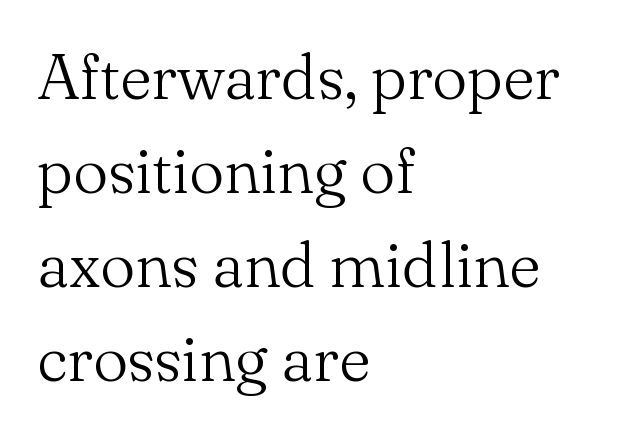
Notice how the passage keeps a crisp vertical edge on the left only. Honestly, there is no underline to notice here at all. Summary of weight: not heavy and not bold. Proportional: the letters do not fall into vertical columns.
